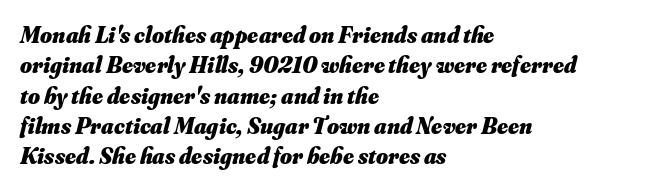
Teacher's note: observe the even left margin — that is flush-left alignment. This is heavy type, rendered in bold. A typesetter would mark this as italic. The space beneath each line is pristine and unruled. Honestly, the letter spacing is just normal — you wouldn't notice it. The vertical gap from one line to the next is medium.
